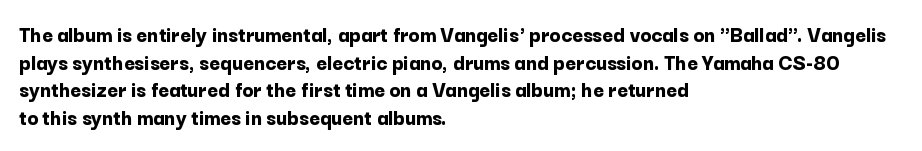
The letters stand upright; this is a roman face. Each word holds together tightly as a unit, with standard inter-letter gaps. Underline: absent. Notice how thick the strokes are: this is what a full bold looks like. The setting favours the left margin, as ordinary paragraphs usually do.
